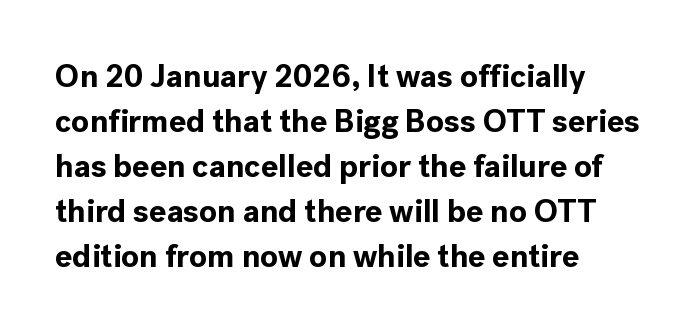
{"serif": "no", "italic": "no", "bold": "yes", "weight": "bold", "width": "normal", "x_height": "medium", "monospaced": "no", "underline": "no", "align": "left", "line_spacing": "normal", "line_spacing_ratio": 1.41, "letter_spacing": "normal", "letter_spacing_em": 0.0, "glyph_px": 32}
